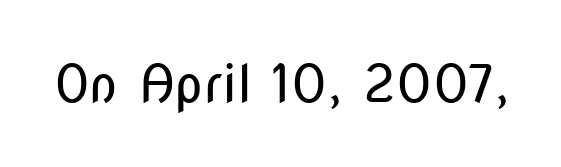
{"serif": "no", "italic": "no", "bold": "no", "weight": "regular", "width": "condensed", "stroke_contrast": "low", "x_height": "medium", "monospaced": "no", "underline": "no", "letter_spacing": "normal", "letter_spacing_em": 0.0, "glyph_px": 52}
